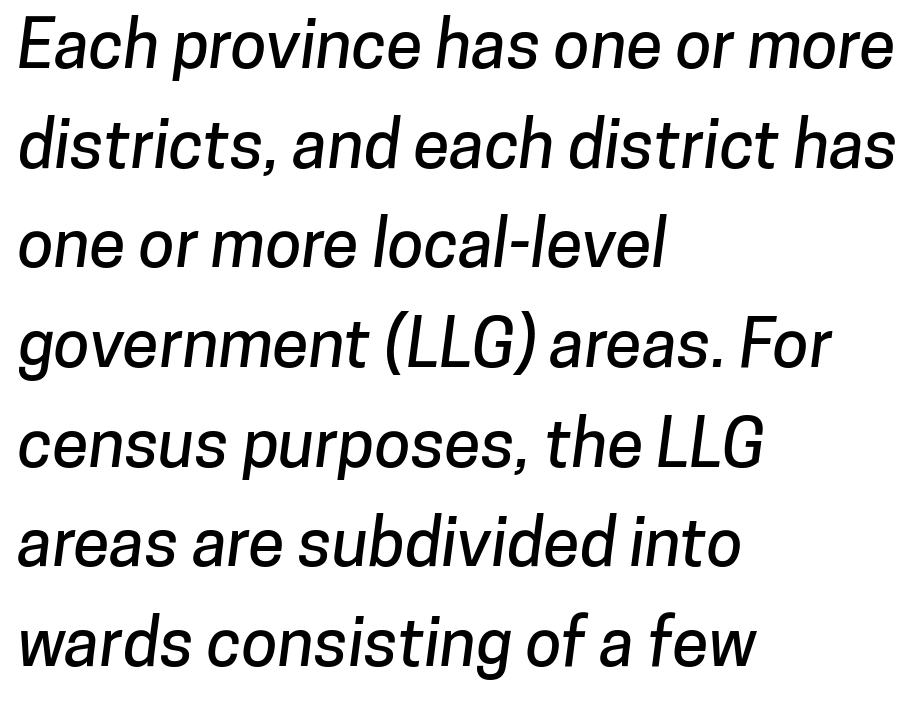
Q: Is the typeface a serif or a sans-serif typeface? A: Sans-serif.
Q: Is the text underlined? A: No.
Q: How is the paragraph aligned? A: Left-aligned.
Q: Is the spacing between letters normal or unusually wide? A: Normal.
Q: Is the spacing between lines tight, normal or loose? A: Normal.
Q: Width (condensed, normal, or wide)? A: Normal.
Q: Stroke contrast? A: Low.
Q: x-height? A: Medium.
Q: Monospaced? A: No.
